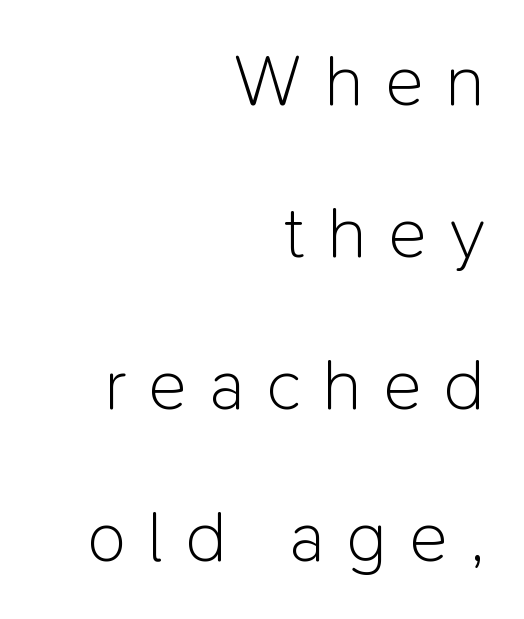
Short and long lines alike share a common ending point at right. A sans-serif font was chosen for this passage. Tracking here is generous; glyphs stand well apart from one another. Proportional: the letters do not fall into vertical columns. The face looks like a standard text weight, possibly lighter. The rendering uses a large line-height, opening up the rows.
